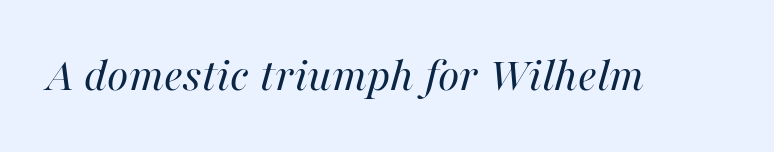
Q: Is the text bold? A: No.
Q: Is the text italic (slanted)? A: Yes, it leans right by about 16 degrees.
Q: Is the text underlined? A: No.
Q: Is the spacing between letters normal or unusually wide? A: Normal.
Q: Width (condensed, normal, or wide)? A: Normal.
Q: Stroke contrast? A: High.
Q: x-height? A: Medium.
Q: Monospaced? A: No.
